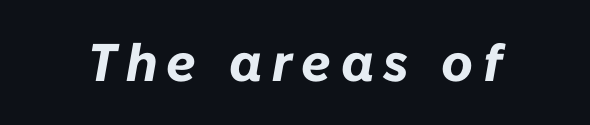
Honestly, there is no underline to notice here at all. The letters advance in unequal steps, a hallmark of proportional type. The sample has been set heavy, in full bold. Characters are canted at an angle relative to the baseline's perpendicular.
